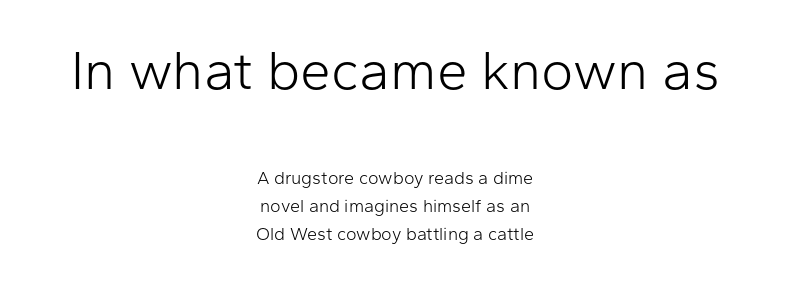
{"serif": "no", "italic": "no", "bold": "no", "weight": "light", "width": "normal", "stroke_contrast": "low", "x_height": "medium", "monospaced": "no", "underline": "no", "align": "center", "line_spacing": "normal", "line_spacing_ratio": 1.55, "letter_spacing": "normal", "letter_spacing_em": 0.0, "larger_block": "first", "size_ratio": 3.06, "glyph_px": 55}
